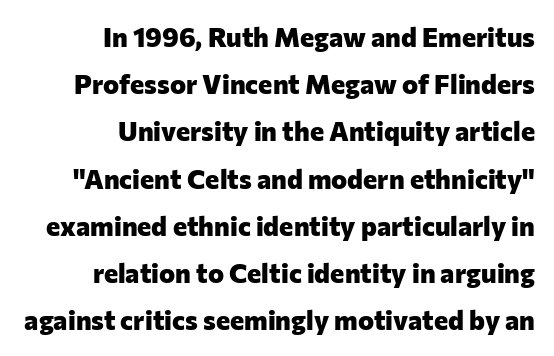
{"italic": "no", "bold": "yes", "underline": "no", "align": "right", "line_spacing_ratio": 1.75, "letter_spacing": "normal", "letter_spacing_em": 0.0, "glyph_px": 27}
